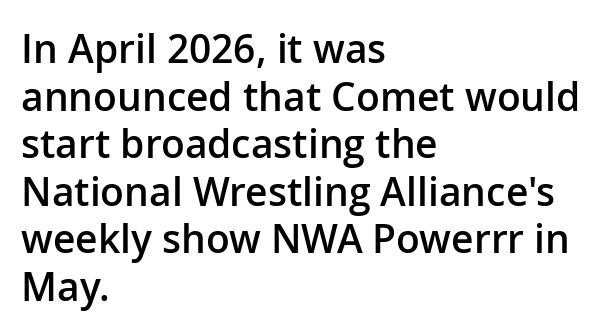
{"serif": "no", "italic": "no", "bold": "semi", "weight": "semibold", "width": "normal", "stroke_contrast": "low", "x_height": "medium", "monospaced": "no", "underline": "no", "align": "left", "line_spacing_ratio": 1.22, "letter_spacing": "normal", "letter_spacing_em": 0.0, "glyph_px": 39}
